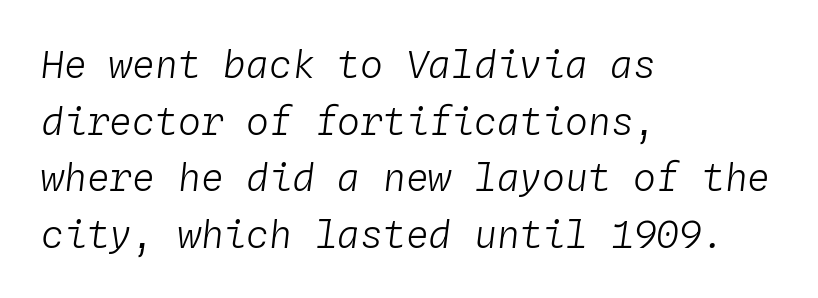
Note the uniform advance width — an 'i' takes as much space as an 'm'. The lines are quadded left. Rendered with sloped, italic letterforms. Any mark beneath the type? The region is blank. No chunkiness to these letters — they're not bold. Horizontal bands of white between lines are of average thickness.
